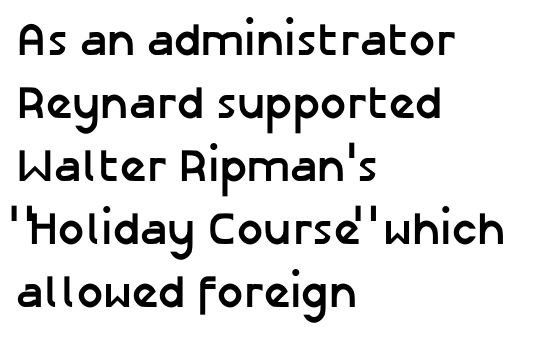
Q: Is the text bold? A: Yes.
Q: Is the text italic (slanted)? A: No, it is upright.
Q: Is the typeface a serif or a sans-serif typeface? A: Sans-serif.
Q: Is the text underlined? A: No.
Q: How is the paragraph aligned? A: Left-aligned.
Q: Is the spacing between letters normal or unusually wide? A: Normal.
Q: Is the spacing between lines tight, normal or loose? A: Normal.
Q: Width (condensed, normal, or wide)? A: Normal.
Q: Stroke contrast? A: Low.
Q: x-height? A: Medium.
Q: Monospaced? A: No.
